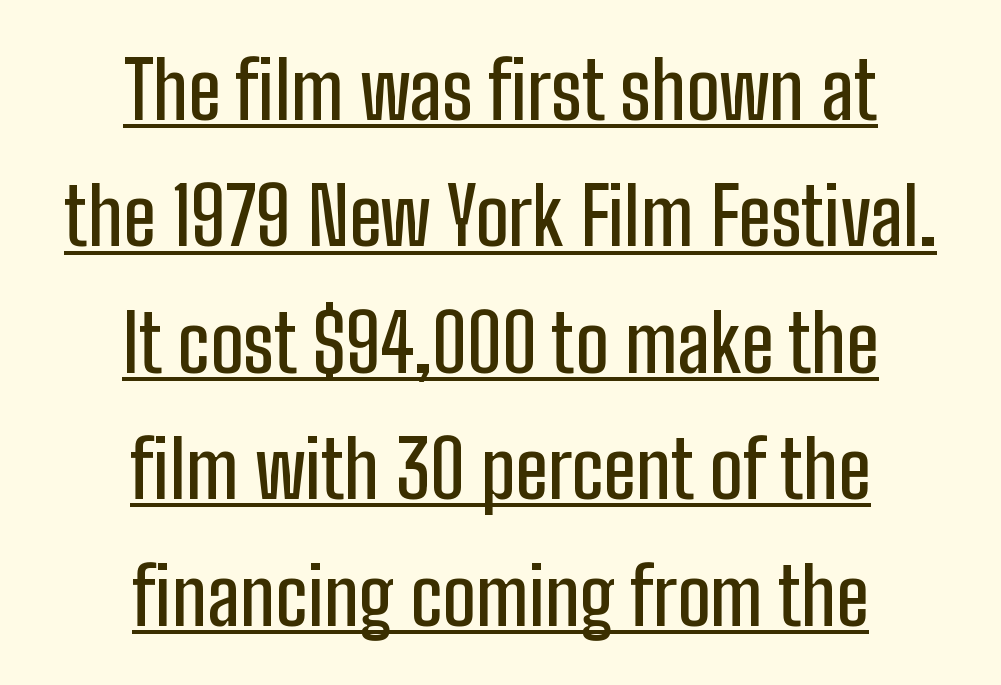
The image shows 79 px condensed sans-serif type, upright; set centered, normal line spacing (1.6x), normal letter spacing, underlined; low stroke contrast and a medium x-height.
